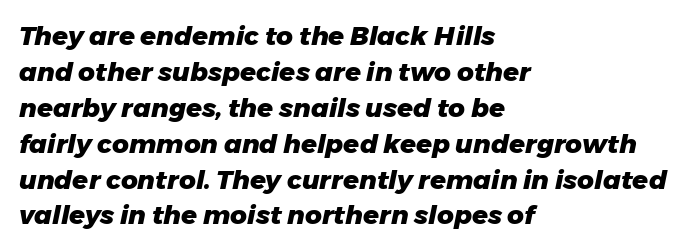
Q: Is the text bold? A: Yes.
Q: Is the text italic (slanted)? A: Yes, it leans right by about 11 degrees.
Q: Is the text underlined? A: No.
Q: How is the paragraph aligned? A: Left-aligned.
Q: Is the spacing between letters normal or unusually wide? A: Normal.
Q: Is the spacing between lines tight, normal or loose? A: Normal.
